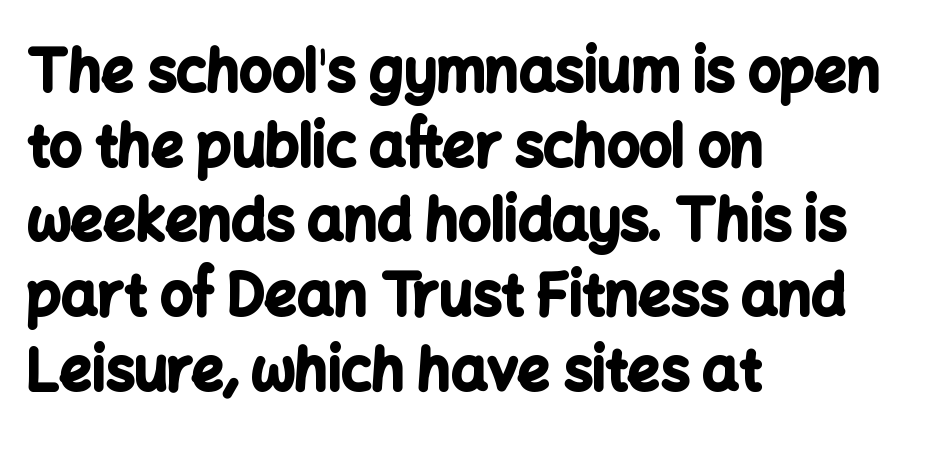
{"serif": "no", "italic": "no", "bold": "yes", "weight": "bold", "width": "normal", "stroke_contrast": "low", "x_height": "medium", "monospaced": "no", "underline": "no", "align": "left", "line_spacing": "normal", "line_spacing_ratio": 1.31, "letter_spacing": "normal", "letter_spacing_em": 0.0, "glyph_px": 57}
